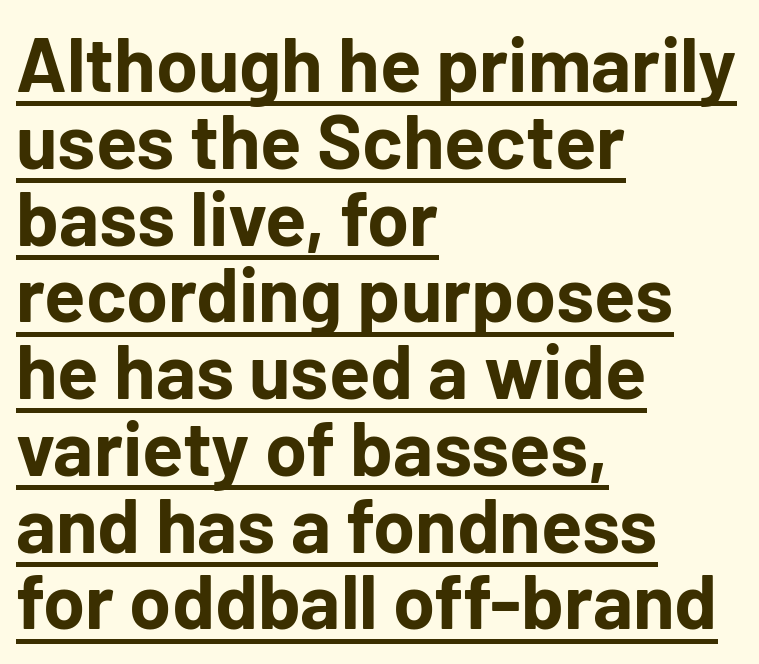
Q: Is the text bold? A: Yes.
Q: Is the text italic (slanted)? A: No, it is upright.
Q: Is the typeface a serif or a sans-serif typeface? A: Sans-serif.
Q: Is the text underlined? A: Yes.
Q: How is the paragraph aligned? A: Left-aligned.
Q: Is the spacing between letters normal or unusually wide? A: Normal.
Q: Is the spacing between lines tight, normal or loose? A: Tight.
Q: Width (condensed, normal, or wide)? A: Normal.
Q: Stroke contrast? A: Low.
Q: x-height? A: Medium.
Q: Monospaced? A: No.
